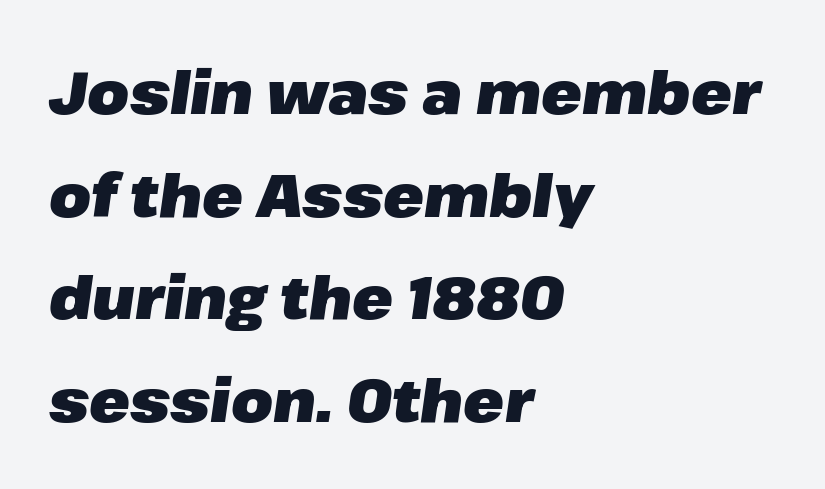
Emphasis by weight is at full strength: bold. Line beginnings align vertically; line endings do not. Underlining? Definitely not there. There is no visible air inserted between adjacent glyphs.
